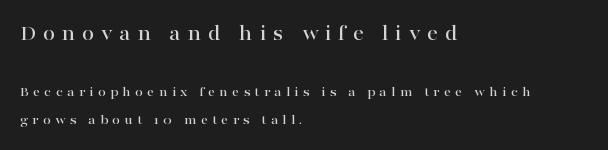
Q: Is the text italic (slanted)? A: No, it is upright.
Q: Is the text underlined? A: No.
Q: How is the paragraph aligned? A: Left-aligned.
Q: Is the spacing between letters normal or unusually wide? A: Unusually wide.
Q: Is the spacing between lines tight, normal or loose? A: Loose.
Q: Which block of text is set in a larger size, the first (top) or the second (bottom)? A: The first (top) one.
